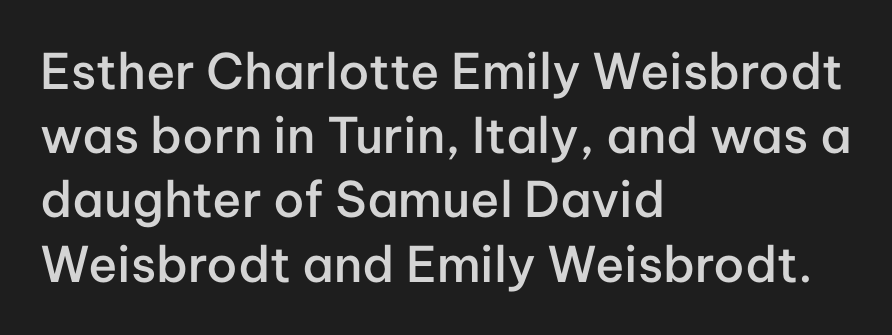
{"serif": "no", "italic": "no", "bold": "semi", "weight": "semibold", "width": "normal", "stroke_contrast": "low", "x_height": "medium", "monospaced": "no", "underline": "no", "align": "left", "line_spacing": "normal", "line_spacing_ratio": 1.31, "letter_spacing": "normal", "letter_spacing_em": 0.0, "glyph_px": 49}
